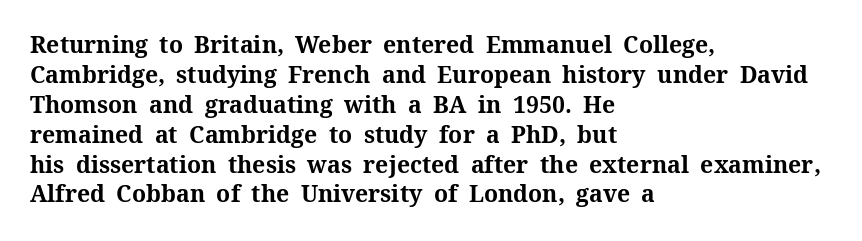
Designer's note — italics off, roman on. Clear beneath every line of the passage. Set as a true bold cut, around the 700 mark. How would I describe the line gaps? Plain and ordinary.
